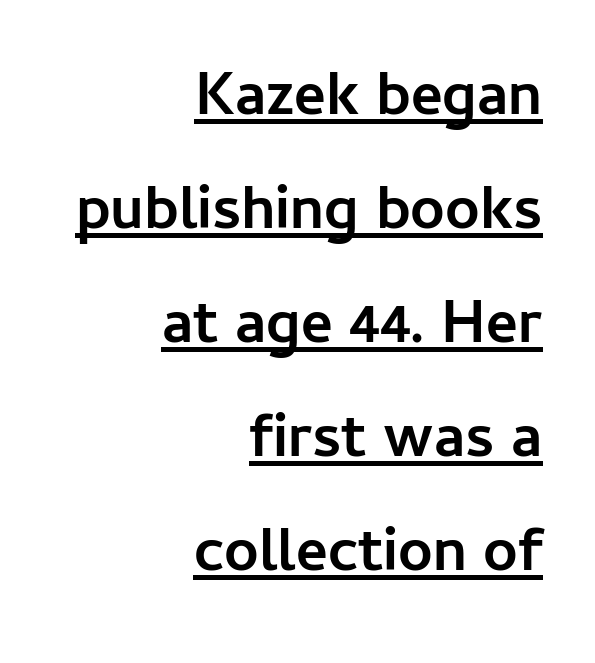
The image shows 61 px semibold sans-serif type, upright; set right-aligned, line spacing 1.87x, normal letter spacing, underlined; low stroke contrast and a medium x-height.
